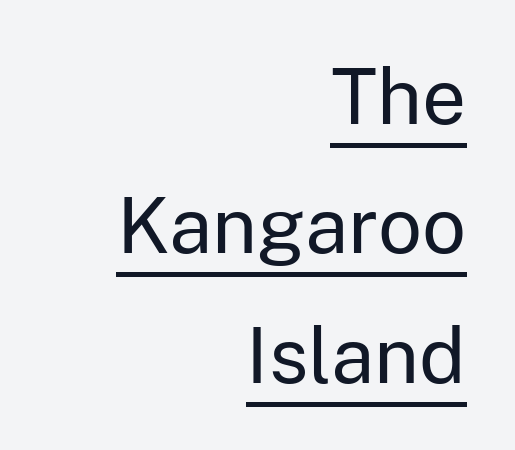
Q: Is the text bold? A: No.
Q: Is the text italic (slanted)? A: No, it is upright.
Q: Is the typeface a serif or a sans-serif typeface? A: Sans-serif.
Q: Is the text underlined? A: Yes.
Q: How is the paragraph aligned? A: Right-aligned.
Q: Is the spacing between letters normal or unusually wide? A: Normal.
Q: Is the spacing between lines tight, normal or loose? A: Normal.
Q: Width (condensed, normal, or wide)? A: Normal.
Q: Stroke contrast? A: Low.
Q: x-height? A: Medium.
Q: Monospaced? A: No.
